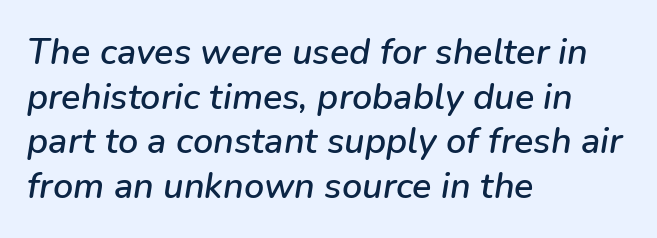
Notice how the stems are inclined rather than vertical — that's the hallmark of italics. Characters follow at the spacing the type designer built in. This rendering uses left alignment, leaving the right contour irregular. Looks like regular typesetting: each glyph gets only the width it needs.
